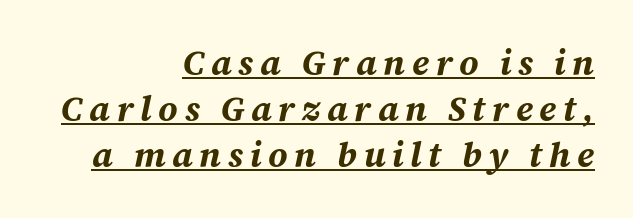
Q: Is the text bold? A: Yes.
Q: Is the text italic (slanted)? A: Yes, it leans right by about 12 degrees.
Q: Is the text underlined? A: Yes.
Q: How is the paragraph aligned? A: Right-aligned.
Q: Is the spacing between lines tight, normal or loose? A: Normal.
Q: Width (condensed, normal, or wide)? A: Normal.
Q: Stroke contrast? A: Medium.
Q: x-height? A: Medium.
Q: Monospaced? A: No.
